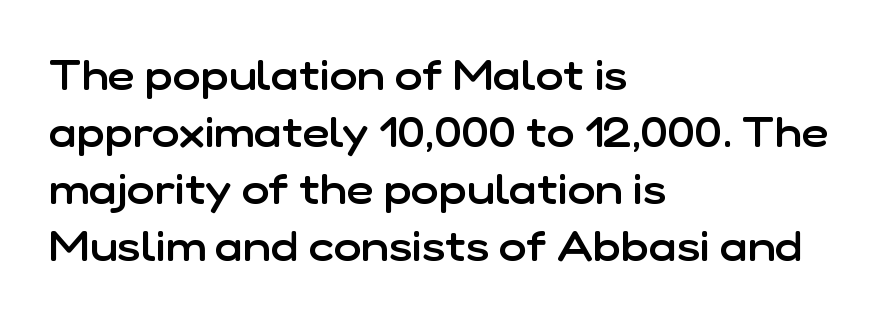
Q: Is the text bold? A: Semi-bold.
Q: Is the text italic (slanted)? A: No, it is upright.
Q: Is the typeface a serif or a sans-serif typeface? A: Sans-serif.
Q: Is the text underlined? A: No.
Q: How is the paragraph aligned? A: Left-aligned.
Q: Is the spacing between letters normal or unusually wide? A: Normal.
Q: Is the spacing between lines tight, normal or loose? A: Normal.
Q: Width (condensed, normal, or wide)? A: Normal.
Q: Stroke contrast? A: Low.
Q: x-height? A: Medium.
Q: Monospaced? A: No.
